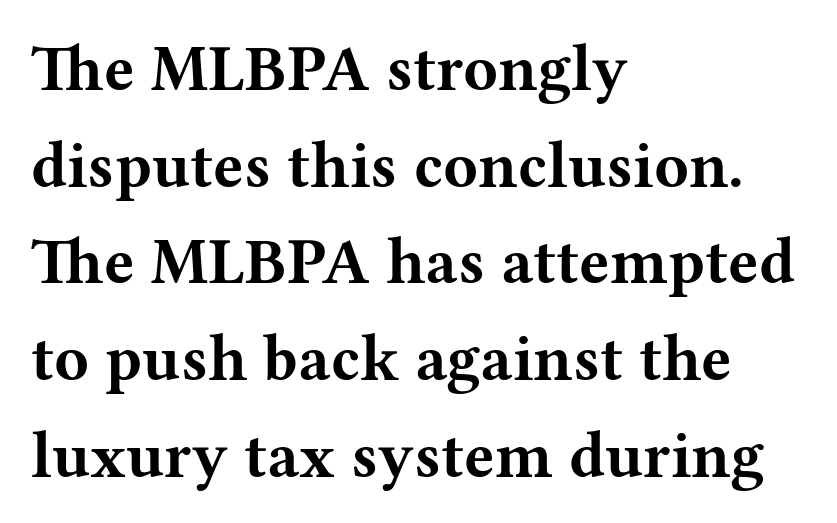
The image shows 64 px bold, wide serif type, upright; set left-aligned, normal line spacing (1.51x), normal letter spacing, not underlined; medium stroke contrast and a medium x-height.
